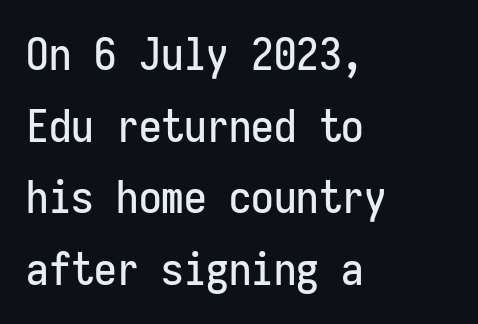
The text was rendered using a sans face with plain stroke endings. Each row of text sits above clean, open space. Monospaced: the letters line up in strict vertical columns. Rendered with straight, roman letterforms. The rag falls on the right side of this text block. Evenly set lines give the paragraph a standard silhouette.
